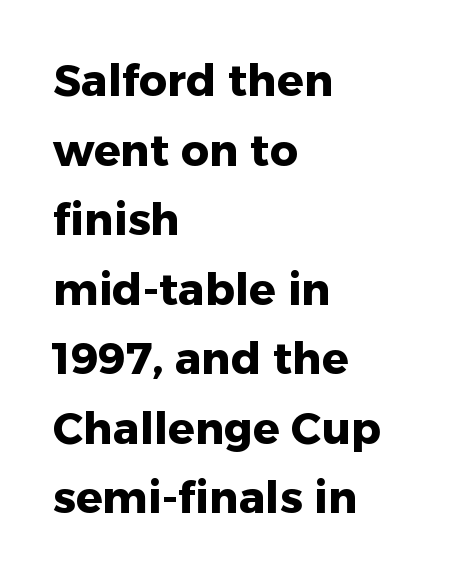
Q: Is the text bold? A: Yes.
Q: Is the text italic (slanted)? A: No, it is upright.
Q: Is the typeface a serif or a sans-serif typeface? A: Sans-serif.
Q: Is the text underlined? A: No.
Q: How is the paragraph aligned? A: Left-aligned.
Q: Is the spacing between letters normal or unusually wide? A: Normal.
Q: Is the spacing between lines tight, normal or loose? A: Normal.
Q: Width (condensed, normal, or wide)? A: Normal.
Q: Stroke contrast? A: Low.
Q: x-height? A: Medium.
Q: Monospaced? A: No.
